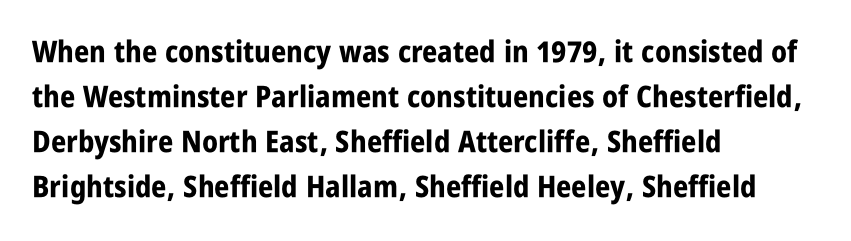
The image shows 30 px bold, condensed sans-serif type, upright; set left-aligned, normal line spacing (1.5x), normal letter spacing, not underlined; low stroke contrast and a large x-height.
